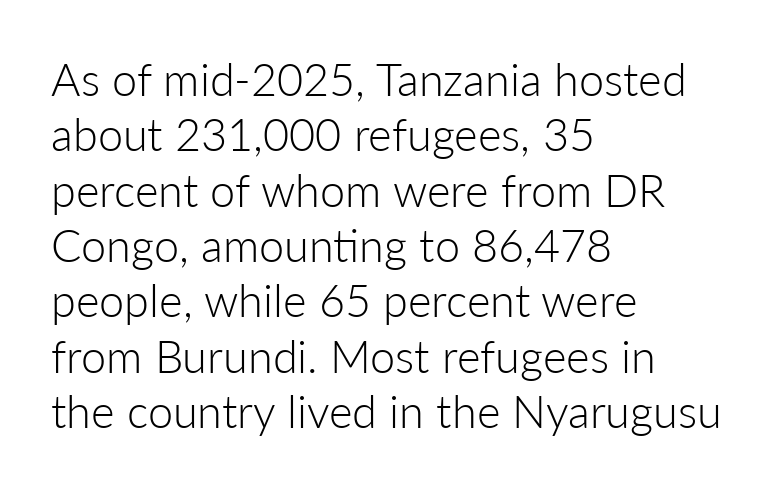
{"serif": "no", "italic": "no", "bold": "no", "weight": "light", "width": "normal", "stroke_contrast": "low", "x_height": "medium", "monospaced": "no", "underline": "no", "align": "left", "line_spacing_ratio": 1.23, "letter_spacing": "normal", "letter_spacing_em": 0.0, "glyph_px": 45}
